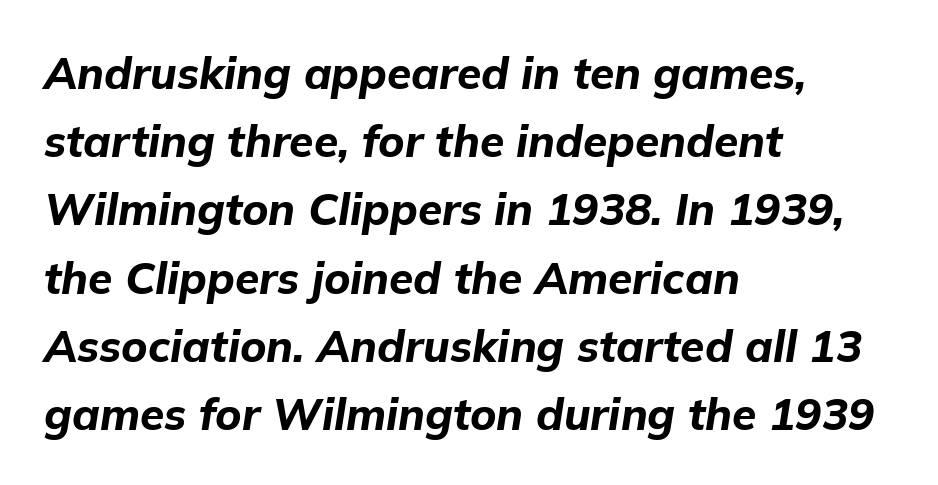
{"italic": "yes", "lean": "right", "slant_degrees": 9, "bold": "yes", "weight": "bold", "width": "normal", "stroke_contrast": "low", "x_height": "medium", "monospaced": "no", "underline": "no", "align": "left", "line_spacing": "normal", "line_spacing_ratio": 1.55, "letter_spacing": "normal", "letter_spacing_em": 0.0, "glyph_px": 44}
